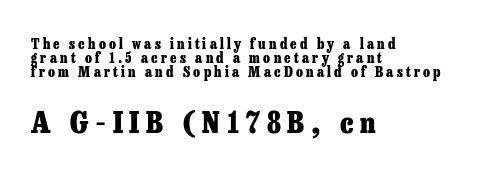
{"serif": "yes", "italic": "no", "bold": "yes", "weight": "heavy", "width": "normal", "stroke_contrast": "low", "x_height": "medium", "monospaced": "no", "underline": "no", "align": "left", "line_spacing": "tight", "line_spacing_ratio": 1.0, "letter_spacing": "wide", "letter_spacing_em": 0.23, "larger_block": "second", "size_ratio": 2.07, "glyph_px": 29}
